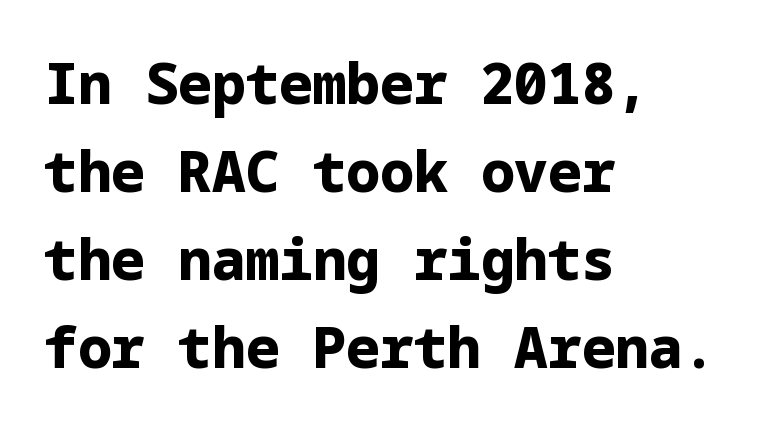
The image shows 56 px bold sans-serif type, upright; set left-aligned, normal line spacing (1.57x), normal letter spacing, not underlined; low stroke contrast and a medium x-height.
